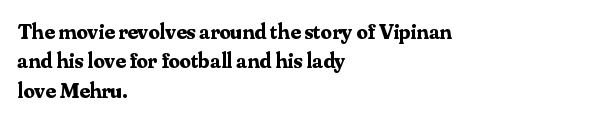
{"italic": "no", "bold": "yes", "underline": "no", "align": "left", "line_spacing": "normal", "line_spacing_ratio": 1.34, "letter_spacing": "normal", "letter_spacing_em": 0.0, "glyph_px": 22}
